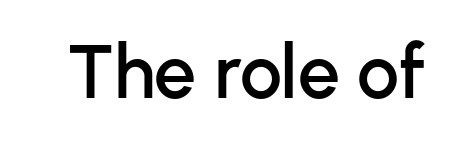
Characters follow at the spacing the type designer built in. Nobody drew a line under any word here. You can tell it's not italic because the verticals are truly vertical. The face used here is proportionally spaced, like ordinary book or web type. The designer went with a sans here, leaving each stem footless.
